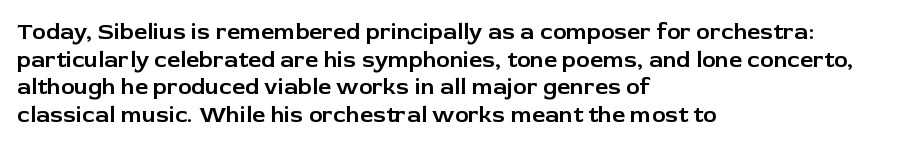
The image shows 23 px text type, upright; set left-aligned, line spacing 1.2x, normal letter spacing, not underlined.
